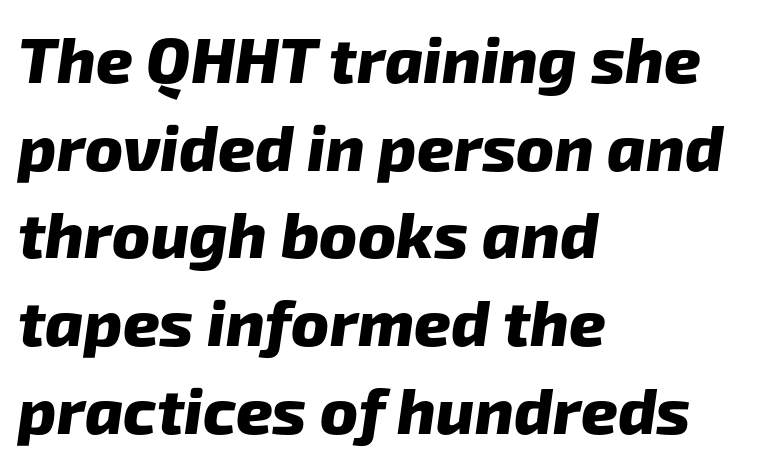
Q: Is the text bold? A: Yes.
Q: Is the typeface a serif or a sans-serif typeface? A: Sans-serif.
Q: Is the text underlined? A: No.
Q: How is the paragraph aligned? A: Left-aligned.
Q: Is the spacing between letters normal or unusually wide? A: Normal.
Q: Is the spacing between lines tight, normal or loose? A: Normal.
Q: Width (condensed, normal, or wide)? A: Normal.
Q: Stroke contrast? A: Low.
Q: x-height? A: Medium.
Q: Monospaced? A: No.
